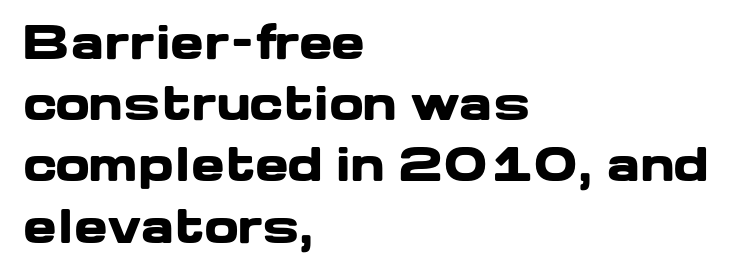
{"serif": "no", "italic": "no", "bold": "yes", "weight": "heavy", "width": "wide", "stroke_contrast": "low", "x_height": "medium", "monospaced": "no", "underline": "no", "align": "left", "line_spacing": "normal", "line_spacing_ratio": 1.36, "letter_spacing": "normal", "letter_spacing_em": 0.0, "glyph_px": 45}
